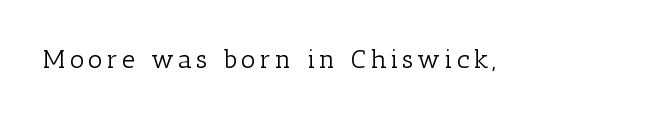
{"italic": "no", "bold": "no", "underline": "no", "glyph_px": 26}
